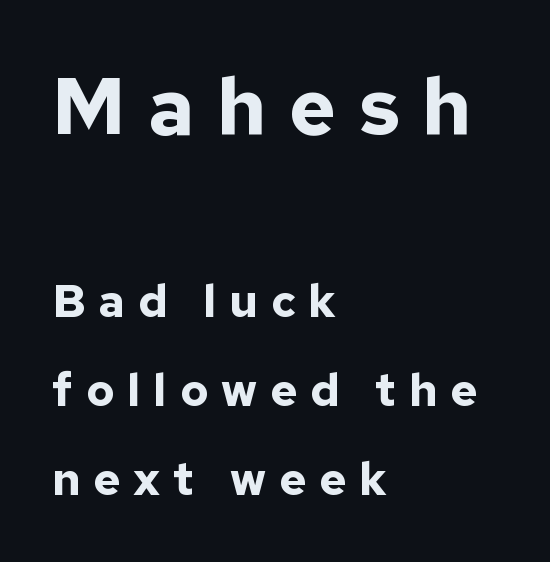
{"serif": "no", "italic": "no", "bold": "yes", "weight": "bold", "width": "normal", "stroke_contrast": "low", "x_height": "medium", "monospaced": "no", "underline": "no", "align": "left", "line_spacing": "loose", "line_spacing_ratio": 1.93, "letter_spacing": "wide", "letter_spacing_em": 0.28, "larger_block": "first", "size_ratio": 1.74, "glyph_px": 80}
